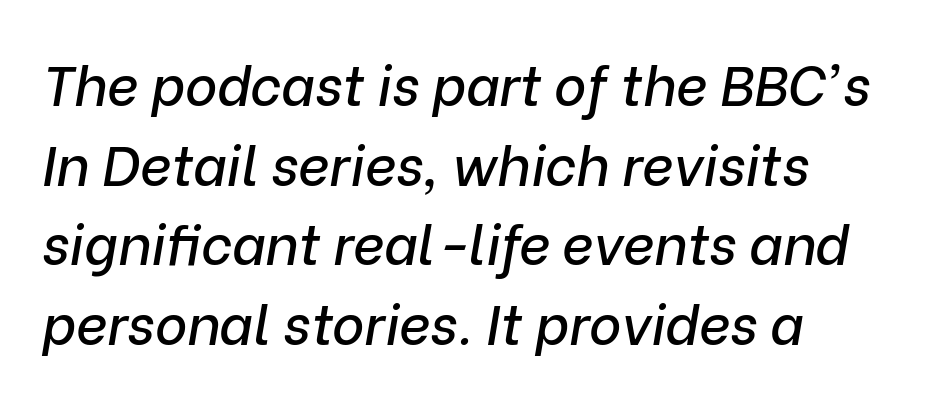
Line starts are locked; line ends wander. Spacing verdict: proportional, widths tailored to each character. The face used here has a pronounced slope to its letters. Characters follow at the spacing the type designer built in. The leading is moderate, giving the passage an even texture. Check under the words: just untouched page.
